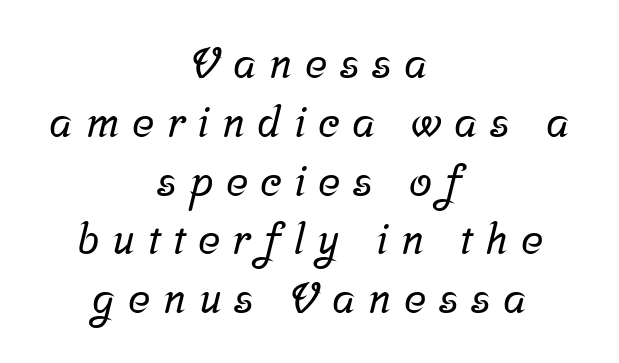
{"width": "normal", "stroke_contrast": "low", "x_height": "medium", "monospaced": "no", "underline": "no", "align": "center", "line_spacing": "normal", "line_spacing_ratio": 1.4, "letter_spacing": "wide", "letter_spacing_em": 0.3, "glyph_px": 42}
